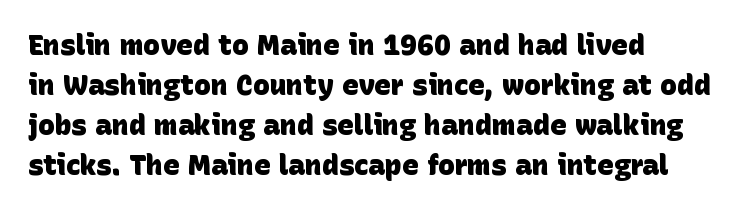
{"serif": "no", "bold": "yes", "weight": "heavy", "width": "normal", "stroke_contrast": "low", "x_height": "large", "monospaced": "no", "underline": "no", "align": "left", "line_spacing": "normal", "line_spacing_ratio": 1.43, "letter_spacing": "normal", "letter_spacing_em": 0.0, "glyph_px": 28}
